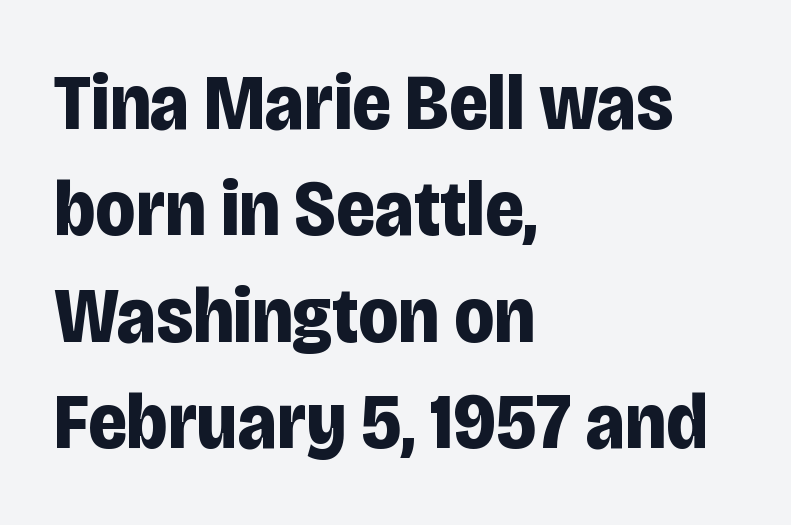
Q: Is the text bold? A: Yes.
Q: Is the text italic (slanted)? A: No, it is upright.
Q: Is the typeface a serif or a sans-serif typeface? A: Sans-serif.
Q: Is the text underlined? A: No.
Q: How is the paragraph aligned? A: Left-aligned.
Q: Is the spacing between letters normal or unusually wide? A: Normal.
Q: Is the spacing between lines tight, normal or loose? A: Normal.
Q: Width (condensed, normal, or wide)? A: Condensed.
Q: Stroke contrast? A: Low.
Q: x-height? A: Large.
Q: Monospaced? A: No.
